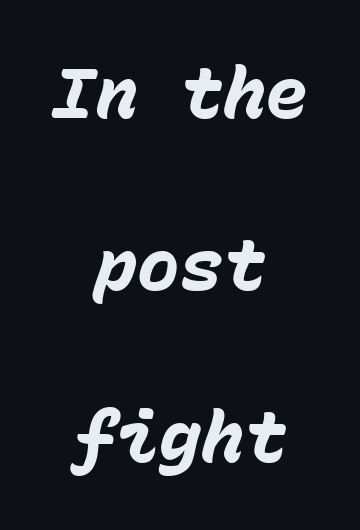
Q: Is the text bold? A: Yes.
Q: Is the text italic (slanted)? A: Yes, it leans right by about 15 degrees.
Q: Is the text underlined? A: No.
Q: How is the paragraph aligned? A: Centered.
Q: Is the spacing between letters normal or unusually wide? A: Normal.
Q: Is the spacing between lines tight, normal or loose? A: Loose.
Q: Width (condensed, normal, or wide)? A: Normal.
Q: Stroke contrast? A: Low.
Q: x-height? A: Medium.
Q: Monospaced? A: Yes.
